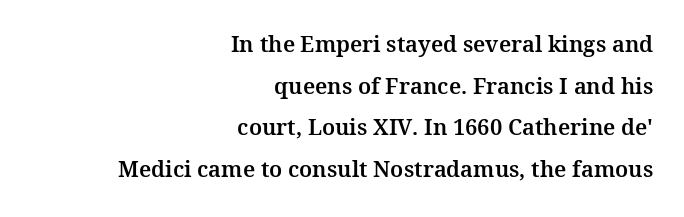
Is the block centered? No — it sits flush against the right margin. Rendered with straight, roman letterforms. The space directly below the letters is spotless. The horizontal fit of the characters is conventional and even.
